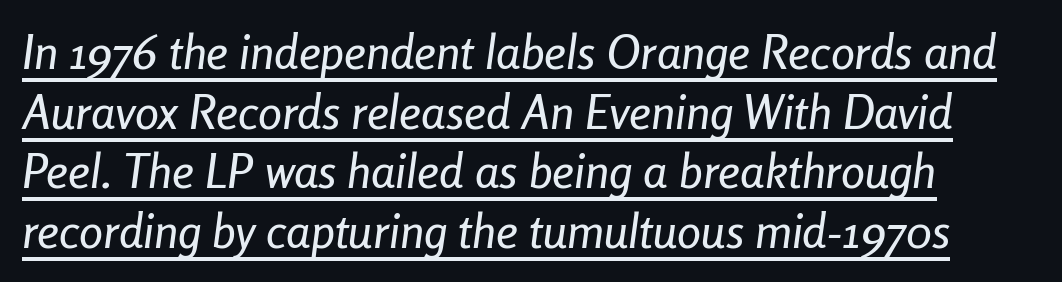
{"italic": "yes", "lean": "right", "slant_degrees": 8, "width": "condensed", "stroke_contrast": "low", "x_height": "medium", "monospaced": "no", "underline": "yes", "align": "left", "line_spacing_ratio": 1.24, "letter_spacing": "normal", "letter_spacing_em": 0.0, "glyph_px": 48}
